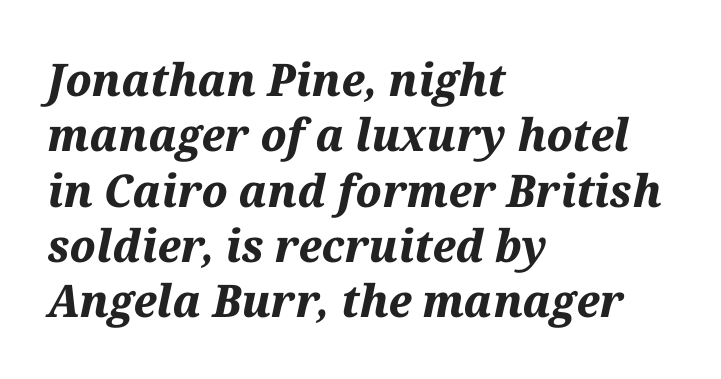
A typesetter would call this proportional, since set widths differ per character. A dark, heavy texture on the line: the type is bold. Typeset ragged right — the left edge is the straight one. Observe the ordinary spacing: letters are neighbours, not strangers. You can tell it's italic because the verticals aren't actually vertical. Check the space under the baseline: it is left empty.
